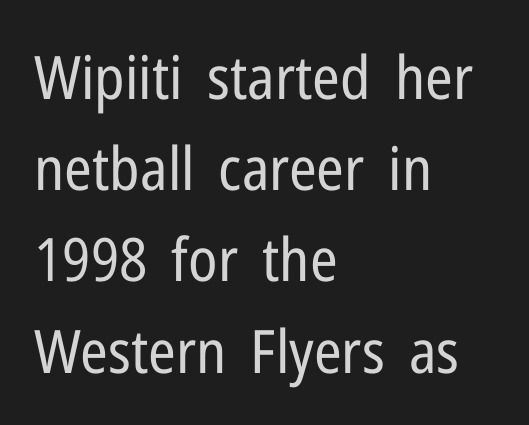
The image shows 60 px regular-weight, condensed sans-serif type, upright; set left-aligned, normal line spacing (1.52x), normal letter spacing, not underlined; low stroke contrast and a medium x-height.
